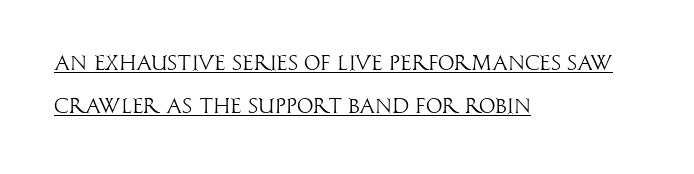
The image shows 21 px text type, upright; set left-aligned, loose line spacing (2.06x), normal letter spacing, underlined.
